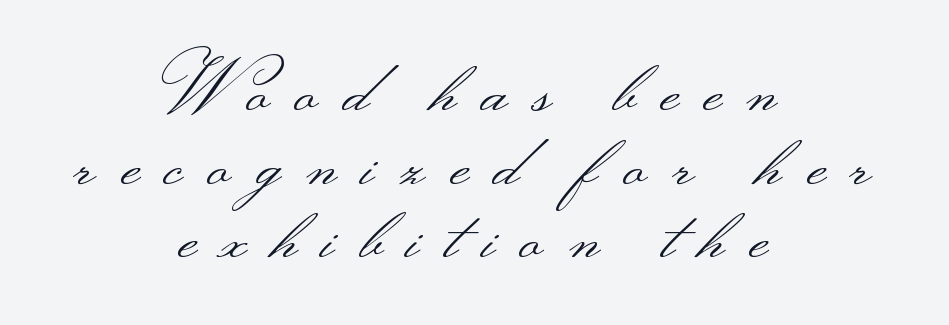
Students, note that the glyphs here are deliberately spaced far apart. Are there feet on the stems? There aren't — it's a sans. Beneath every word, the page is bare. Do the characters align in a grid? No, the font is proportional.
